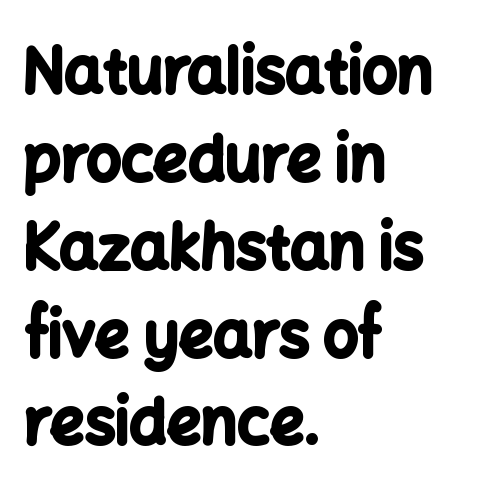
Q: Is the text bold? A: Yes.
Q: Is the text italic (slanted)? A: No, it is upright.
Q: Is the typeface a serif or a sans-serif typeface? A: Sans-serif.
Q: Is the text underlined? A: No.
Q: How is the paragraph aligned? A: Left-aligned.
Q: Is the spacing between letters normal or unusually wide? A: Normal.
Q: Is the spacing between lines tight, normal or loose? A: Normal.
Q: Width (condensed, normal, or wide)? A: Normal.
Q: Stroke contrast? A: Low.
Q: x-height? A: Medium.
Q: Monospaced? A: No.
